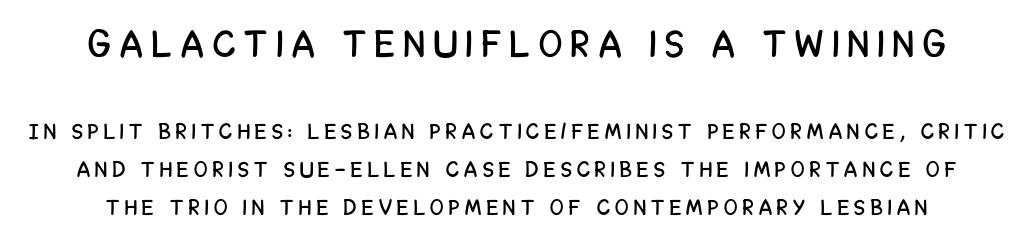
The image shows 38 px condensed sans-serif type, upright; set line spacing 1.73x, unusually wide letter spacing (+0.25 em), not underlined; the first (top) block is 1.73x larger; low stroke contrast and a large x-height.
